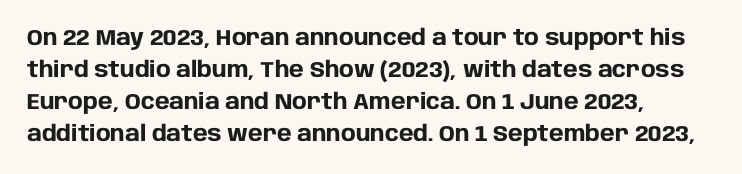
{"italic": "no", "bold": "yes", "underline": "no", "align": "left", "line_spacing": "normal", "line_spacing_ratio": 1.45, "letter_spacing": "normal", "letter_spacing_em": 0.0, "glyph_px": 22}
